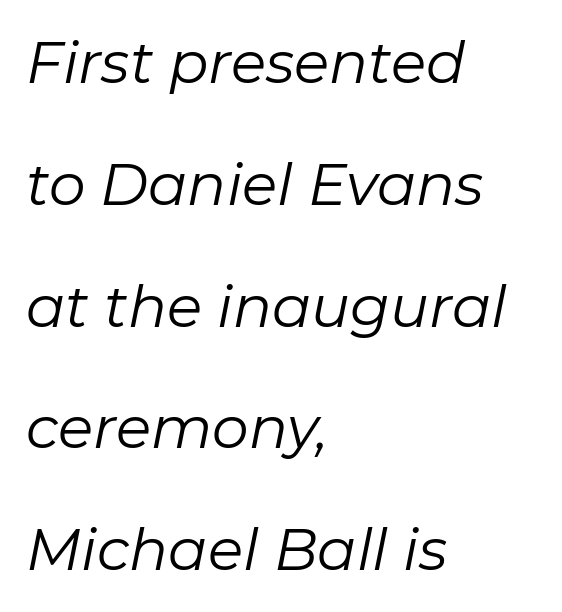
The image shows 58 px regular-weight type, italic (leaning right); set left-aligned, loose line spacing (2.1x), normal letter spacing, not underlined; low stroke contrast and a medium x-height.
